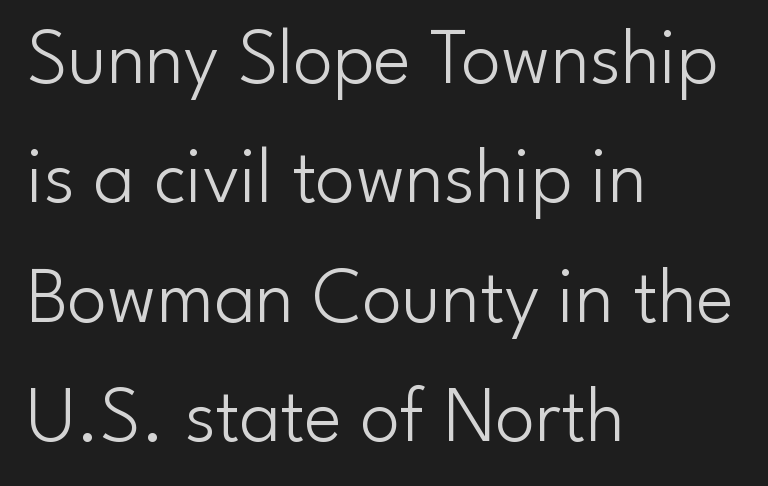
The image shows 79 px light sans-serif type, upright; set left-aligned, normal line spacing (1.51x), normal letter spacing, not underlined; low stroke contrast and a small x-height.
